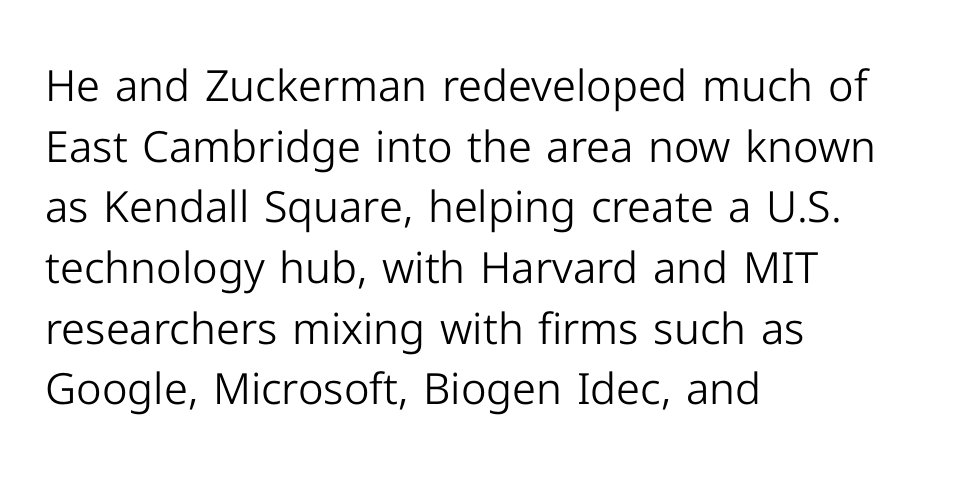
Q: Is the text bold? A: No.
Q: Is the text italic (slanted)? A: No, it is upright.
Q: Is the typeface a serif or a sans-serif typeface? A: Sans-serif.
Q: Is the text underlined? A: No.
Q: How is the paragraph aligned? A: Left-aligned.
Q: Is the spacing between letters normal or unusually wide? A: Normal.
Q: Is the spacing between lines tight, normal or loose? A: Normal.
Q: Width (condensed, normal, or wide)? A: Normal.
Q: Stroke contrast? A: Low.
Q: x-height? A: Medium.
Q: Monospaced? A: No.
